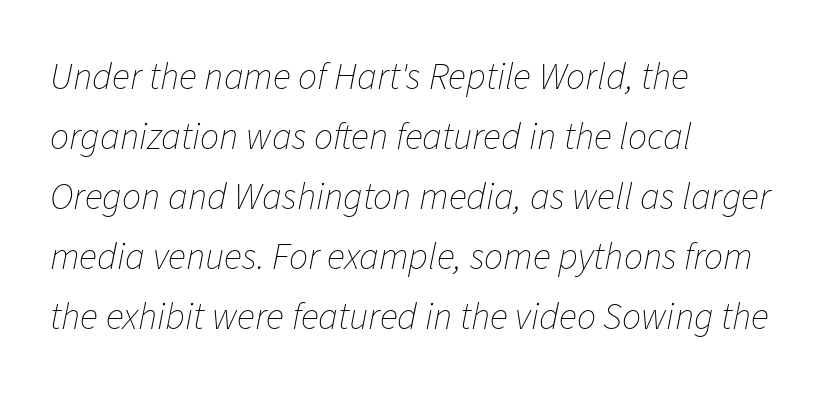
Q: Is the text bold? A: No.
Q: Is the text italic (slanted)? A: Yes, it leans right by about 11 degrees.
Q: Is the text underlined? A: No.
Q: How is the paragraph aligned? A: Left-aligned.
Q: Is the spacing between letters normal or unusually wide? A: Normal.
Q: Is the spacing between lines tight, normal or loose? A: Normal.
Q: Width (condensed, normal, or wide)? A: Normal.
Q: Stroke contrast? A: Low.
Q: x-height? A: Medium.
Q: Monospaced? A: No.
